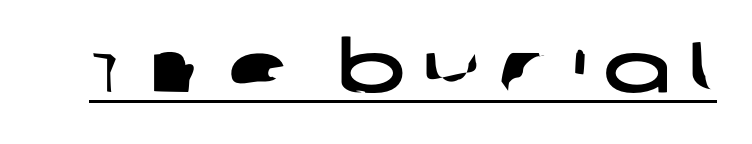
Q: Is the typeface a serif or a sans-serif typeface? A: Sans-serif.
Q: Is the text underlined? A: Yes.
Q: Is the spacing between letters normal or unusually wide? A: Unusually wide.
Q: Width (condensed, normal, or wide)? A: Wide.
Q: Stroke contrast? A: Low.
Q: x-height? A: Large.
Q: Monospaced? A: No.
